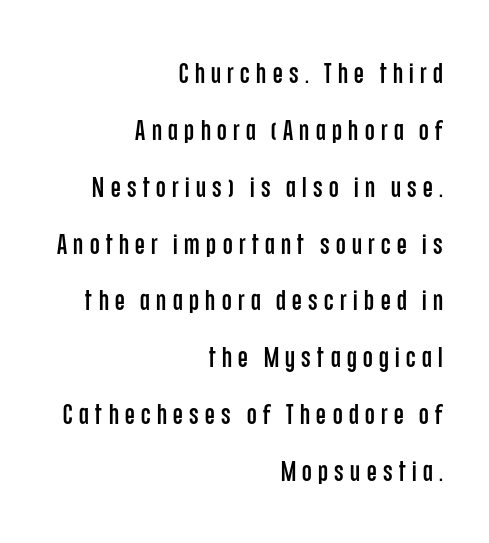
The image shows 28 px condensed sans-serif type, upright; set right-aligned, loose line spacing (2.03x), unusually wide letter spacing (+0.23 em), not underlined; low stroke contrast and a large x-height.
